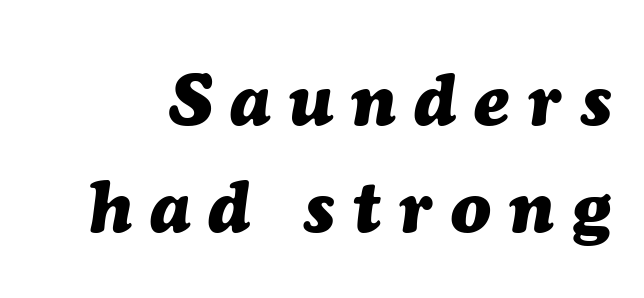
{"italic": "yes", "lean": "right", "slant_degrees": 7, "bold": "yes", "weight": "heavy", "width": "normal", "stroke_contrast": "medium", "x_height": "medium", "monospaced": "no", "underline": "no", "line_spacing": "normal", "line_spacing_ratio": 1.47, "letter_spacing": "wide", "letter_spacing_em": 0.25, "glyph_px": 73}
